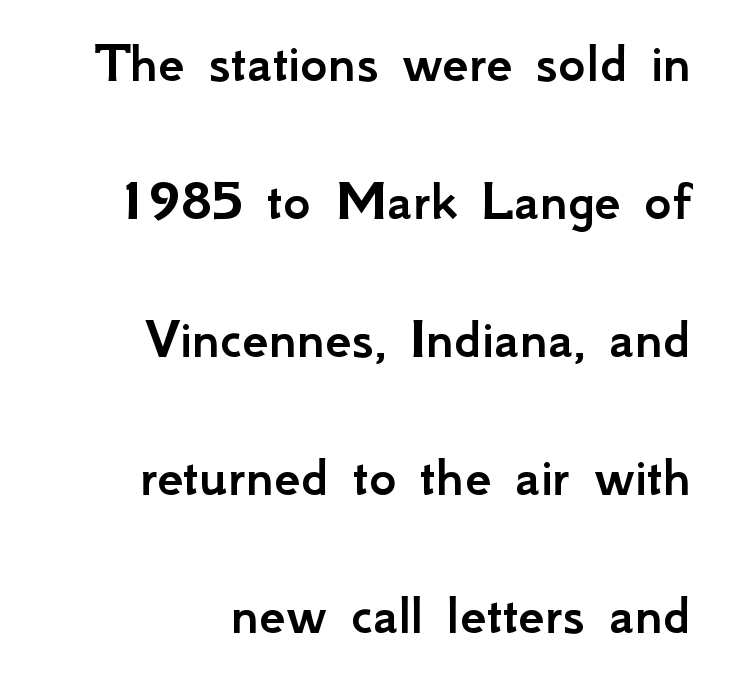
The image shows 59 px sans-serif type, upright; set right-aligned, loose line spacing (2.34x), normal letter spacing, not underlined; low stroke contrast and a small x-height.
